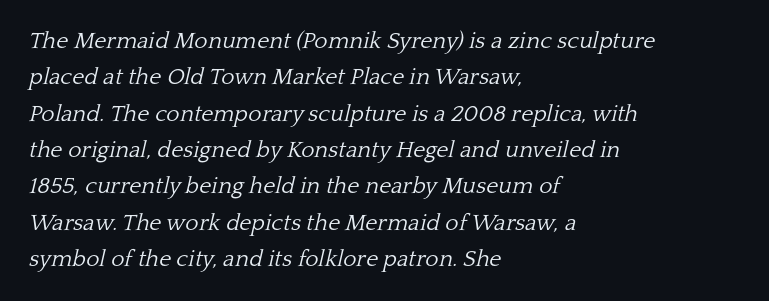
The image shows 23 px text type, italic (leaning right); set left-aligned, normal line spacing (1.58x), normal letter spacing, not underlined.
